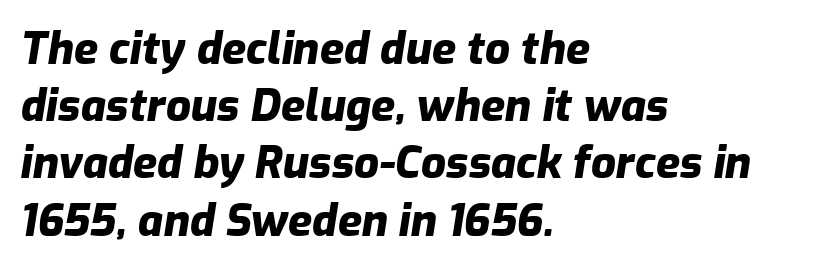
Q: Is the text bold? A: Yes.
Q: Is the text italic (slanted)? A: Yes, it leans right by about 9 degrees.
Q: Is the text underlined? A: No.
Q: How is the paragraph aligned? A: Left-aligned.
Q: Is the spacing between letters normal or unusually wide? A: Normal.
Q: Is the spacing between lines tight, normal or loose? A: Normal.
Q: Width (condensed, normal, or wide)? A: Normal.
Q: Stroke contrast? A: Low.
Q: x-height? A: Medium.
Q: Monospaced? A: No.
